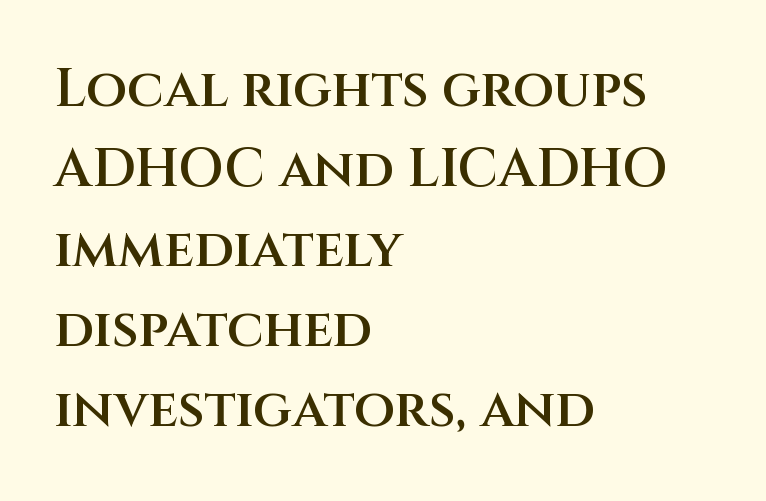
{"serif": "no", "italic": "no", "bold": "semi", "weight": "semibold", "width": "normal", "stroke_contrast": "medium", "x_height": "large", "monospaced": "no", "underline": "no", "align": "left", "line_spacing": "normal", "line_spacing_ratio": 1.51, "letter_spacing": "normal", "letter_spacing_em": 0.0, "glyph_px": 53}
